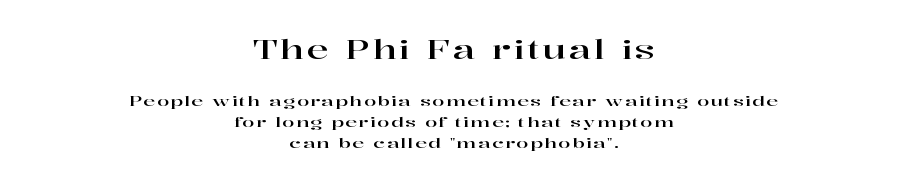
{"italic": "no", "underline": "no", "align": "center", "line_spacing": "normal", "line_spacing_ratio": 1.5, "larger_block": "first", "size_ratio": 1.86, "glyph_px": 26}
